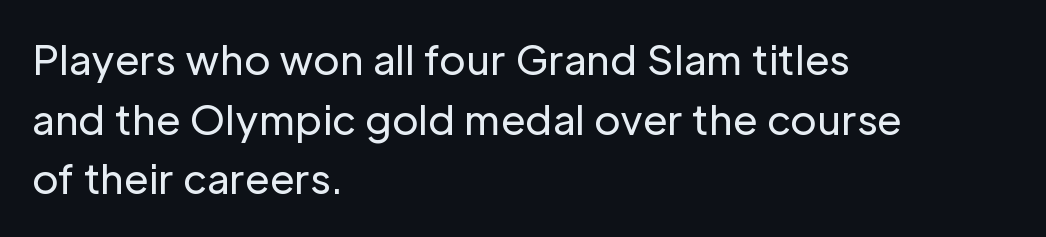
{"serif": "no", "italic": "no", "bold": "no", "weight": "regular", "width": "normal", "stroke_contrast": "low", "x_height": "medium", "monospaced": "no", "underline": "no", "align": "left", "line_spacing": "normal", "line_spacing_ratio": 1.49, "letter_spacing": "normal", "letter_spacing_em": 0.0, "glyph_px": 40}
